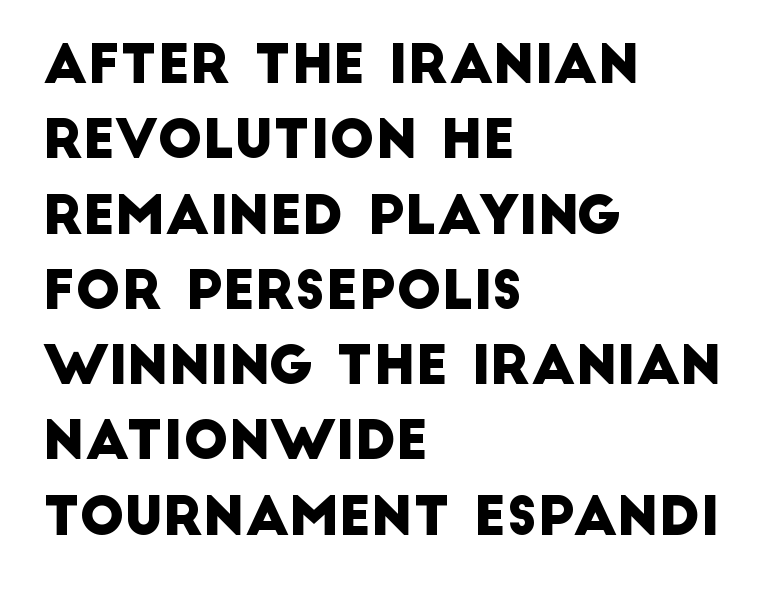
The image shows 53 px sans-serif type; set left-aligned, normal line spacing (1.42x), normal letter spacing, not underlined; low stroke contrast and a large x-height.
